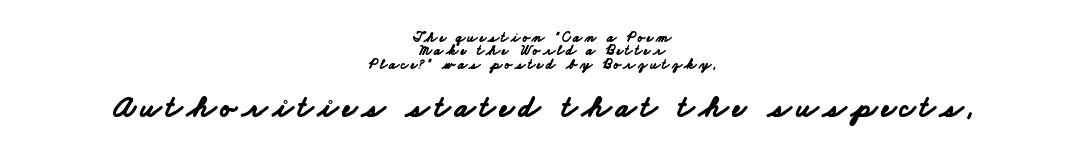
{"serif": "no", "bold": "yes", "weight": "bold", "width": "wide", "stroke_contrast": "low", "x_height": "small", "monospaced": "no", "underline": "no", "align": "center", "line_spacing": "tight", "line_spacing_ratio": 0.96, "larger_block": "second", "size_ratio": 2.14, "glyph_px": 30}
